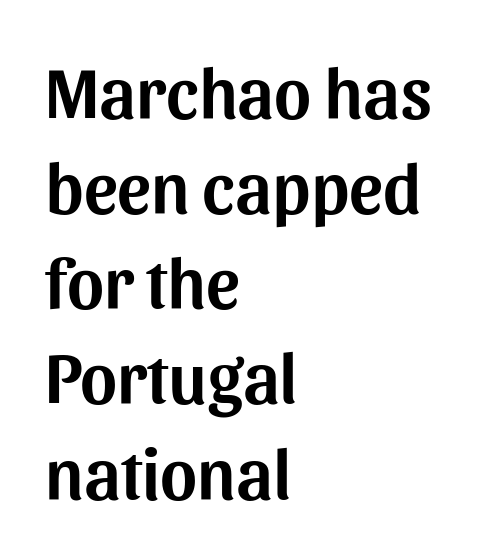
The image shows 71 px sans-serif type, upright; set left-aligned, normal line spacing (1.34x), normal letter spacing, not underlined; medium stroke contrast and a medium x-height.
